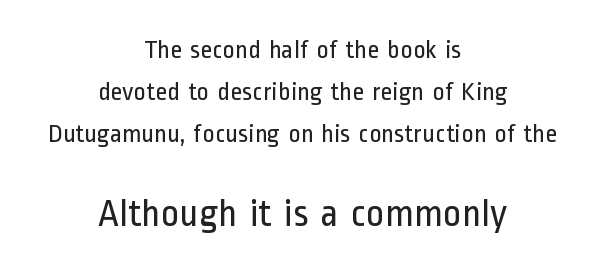
When letters stand straight like this, we call the style roman or upright. The composition opens small and finishes big. Bare-footed words on every line. Interline gaps are of average width in this sample. Each word holds together tightly as a unit, with standard inter-letter gaps. The lines in this sample share a center point and differ in where they start and stop.
